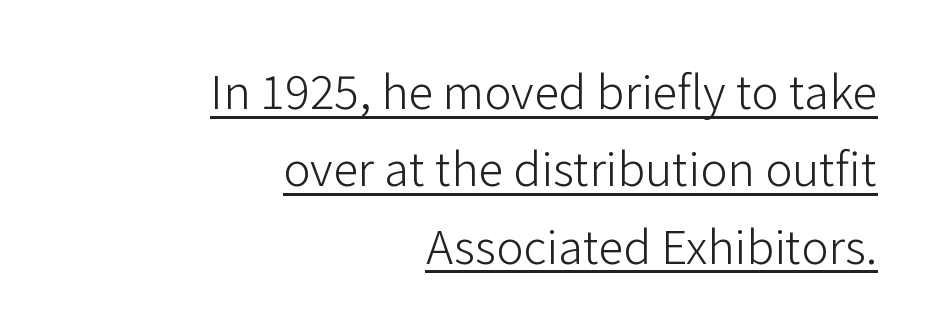
The leading is moderate, giving the passage an even texture. Quick note: not italic, upright. The ragged edge is on the left, which tells us the setting is flush right. The font family rendered here belongs to the sans-serif group.
